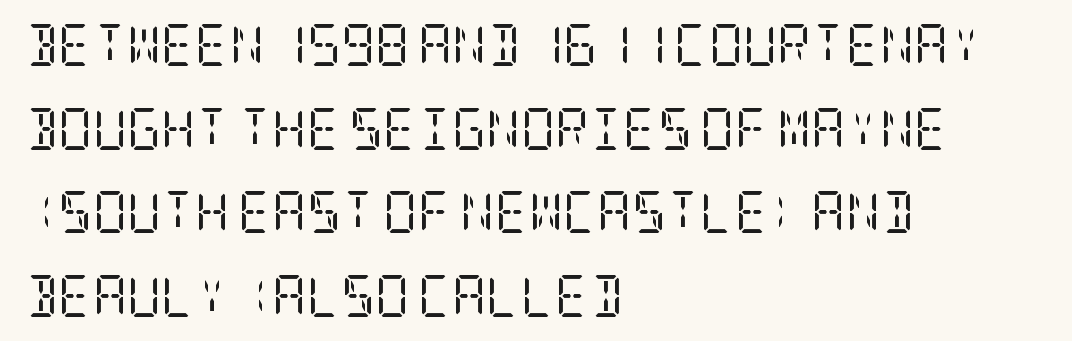
This sample trades compactness for vertical openness between lines. Little horizontal feet cap the strokes, marking this as serif type. Weight: in the light-to-regular range. A roman cut, with each character standing at attention. The type is set solid horizontally, with unmodified tracking. The glyphs are unaccompanied by any horizontal stroke below them.
